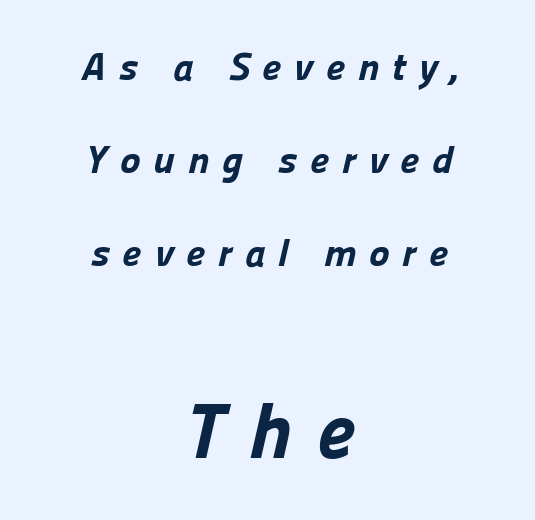
Compared with an ordinary text face, these strokes are far heavier — a full bold. The rendering enlarges the type as you move from the upper chunk to the lower. Where is the straight margin? There isn't one; the lines are centered. The glyphs are unaccompanied by any horizontal stroke below them. A typesetter would call this proportional, since set widths differ per character. The tracking jumps out immediately: characters are airy and widely separated.
